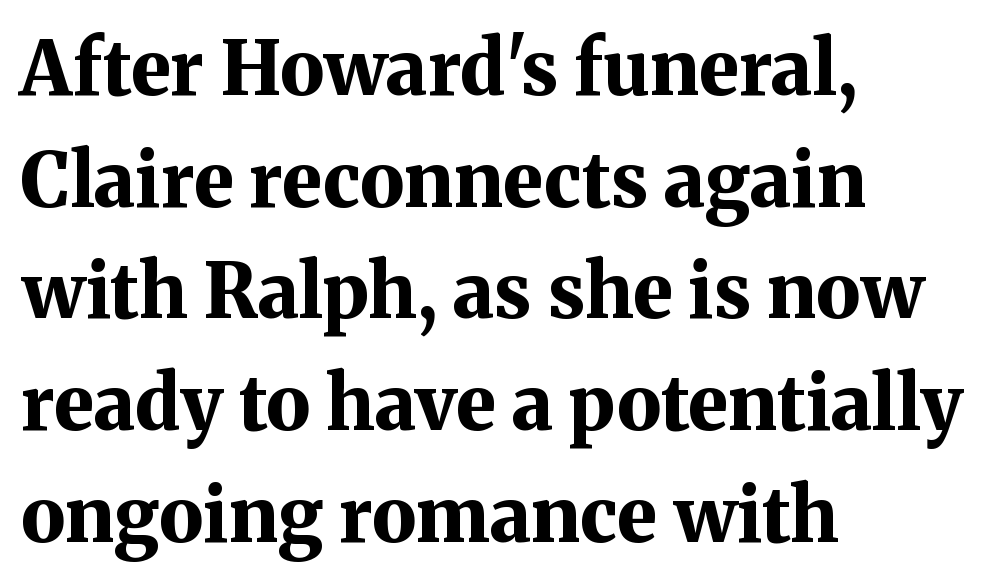
{"serif": "yes", "italic": "no", "bold": "yes", "weight": "bold", "width": "normal", "stroke_contrast": "medium", "x_height": "medium", "monospaced": "no", "underline": "no", "align": "left", "line_spacing": "normal", "line_spacing_ratio": 1.49, "letter_spacing": "normal", "letter_spacing_em": 0.0, "glyph_px": 75}
